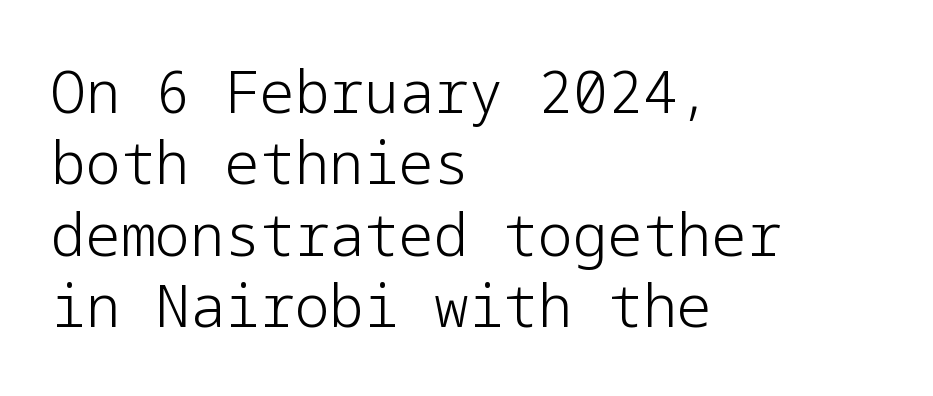
Q: Is the text bold? A: No.
Q: Is the text italic (slanted)? A: No, it is upright.
Q: Is the typeface a serif or a sans-serif typeface? A: Sans-serif.
Q: Is the text underlined? A: No.
Q: How is the paragraph aligned? A: Left-aligned.
Q: Is the spacing between letters normal or unusually wide? A: Normal.
Q: Width (condensed, normal, or wide)? A: Normal.
Q: Stroke contrast? A: Low.
Q: x-height? A: Medium.
